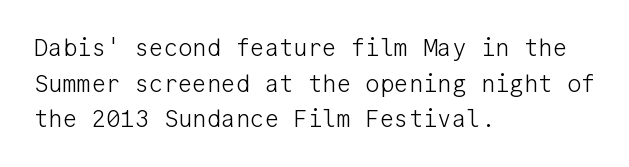
The image shows 24 px text type, upright; set left-aligned, normal line spacing (1.48x), normal letter spacing, not underlined.
